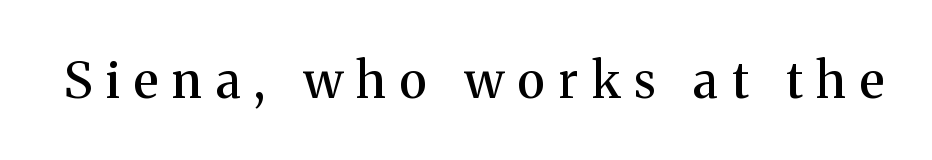
{"serif": "yes", "italic": "no", "width": "normal", "stroke_contrast": "medium", "x_height": "medium", "monospaced": "no", "underline": "no", "letter_spacing": "wide", "letter_spacing_em": 0.28, "glyph_px": 50}
